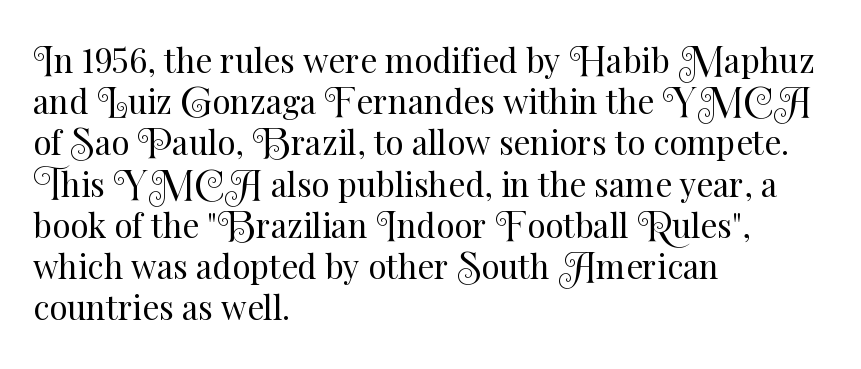
The space between consecutive lines is moderate. This is not heavy type; no bold has been used. Horizontally, the lines are justified to the leading edge only. Rendered with straight, roman letterforms.
